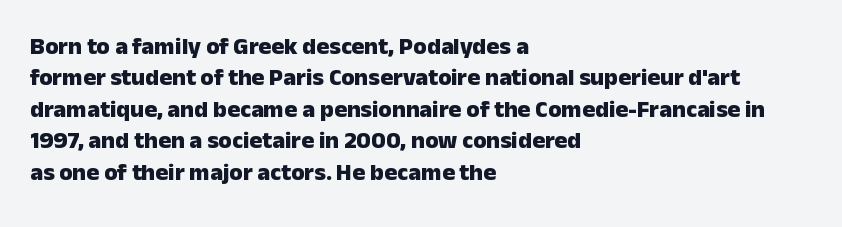
The image shows 24 px bold type, upright; set left-aligned, normal line spacing (1.31x), normal letter spacing, not underlined.
